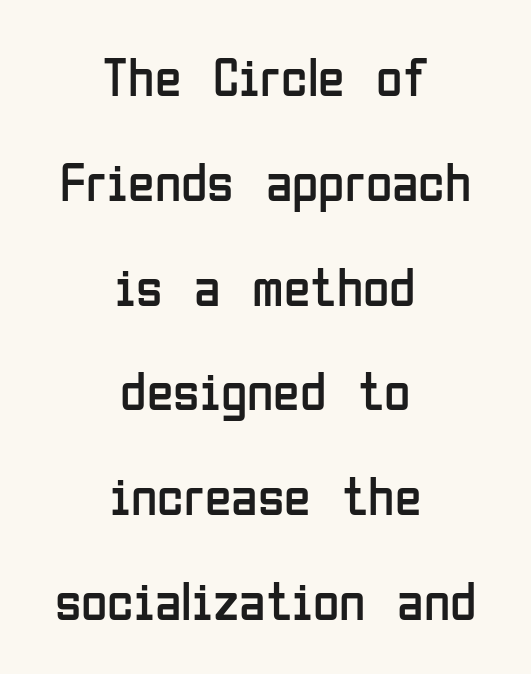
The image shows 54 px regular-weight, condensed sans-serif type, upright; set centered, loose line spacing (1.94x), normal letter spacing, not underlined; low stroke contrast and a medium x-height.
